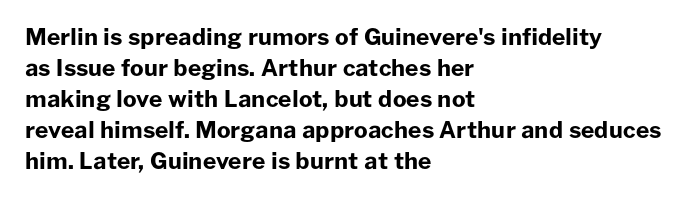
The image shows 23 px bold type, upright; set left-aligned, normal line spacing (1.35x), normal letter spacing, not underlined.
